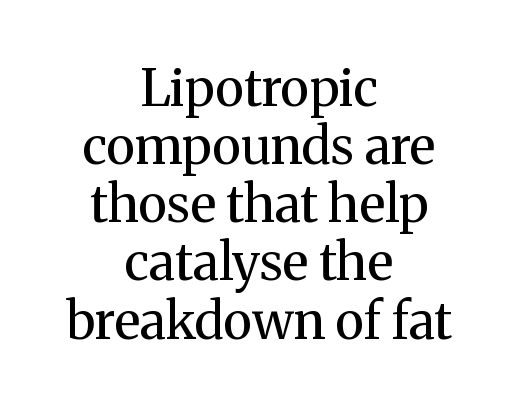
The image shows 51 px regular-weight serif type, upright; set centered, tight line spacing (1.14x), normal letter spacing, not underlined; medium stroke contrast and a medium x-height.
